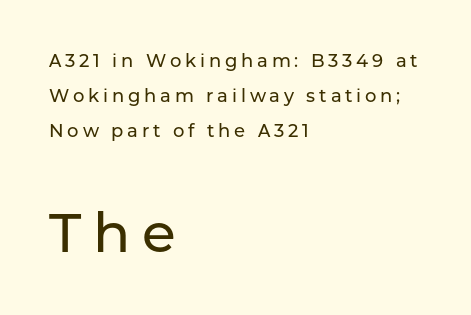
The image shows 55 px sans-serif type, upright; set left-aligned, loose line spacing (1.94x), unusually wide letter spacing (+0.21 em), not underlined; the second (bottom) block is 3.06x larger; low stroke contrast and a medium x-height.
